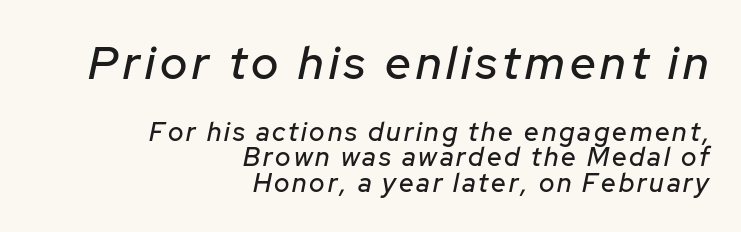
Q: Is the text italic (slanted)? A: Yes, it leans right by about 12 degrees.
Q: Is the text underlined? A: No.
Q: How is the paragraph aligned? A: Right-aligned.
Q: Is the spacing between lines tight, normal or loose? A: Tight.
Q: Which block of text is set in a larger size, the first (top) or the second (bottom)? A: The first (top) one.
Q: Width (condensed, normal, or wide)? A: Normal.
Q: Stroke contrast? A: Low.
Q: x-height? A: Medium.
Q: Monospaced? A: No.
